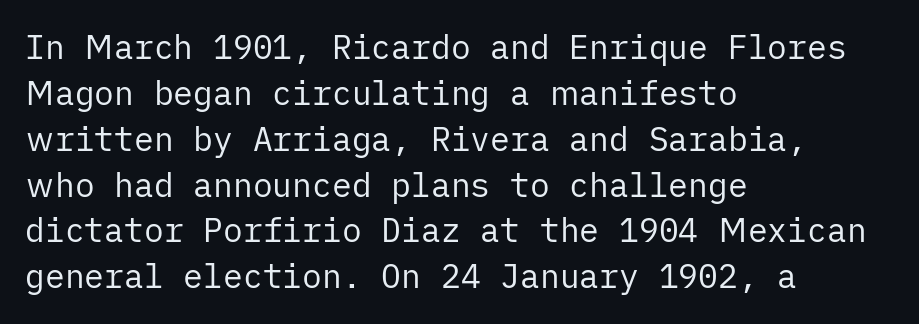
{"serif": "no", "italic": "no", "bold": "no", "weight": "regular", "width": "normal", "stroke_contrast": "low", "x_height": "medium", "underline": "no", "align": "left", "line_spacing": "normal", "line_spacing_ratio": 1.39, "letter_spacing": "normal", "letter_spacing_em": 0.0, "glyph_px": 33}
